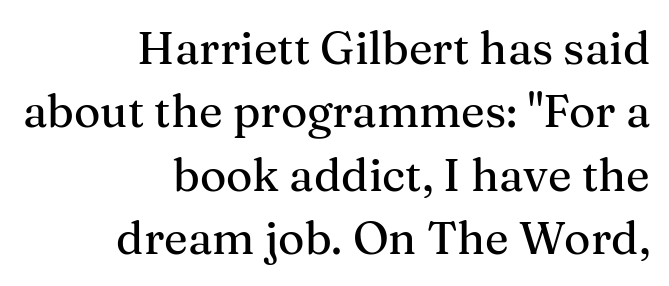
{"serif": "yes", "italic": "no", "width": "normal", "stroke_contrast": "medium", "x_height": "medium", "monospaced": "no", "underline": "no", "align": "right", "line_spacing": "normal", "line_spacing_ratio": 1.41, "letter_spacing": "normal", "letter_spacing_em": 0.0, "glyph_px": 45}
